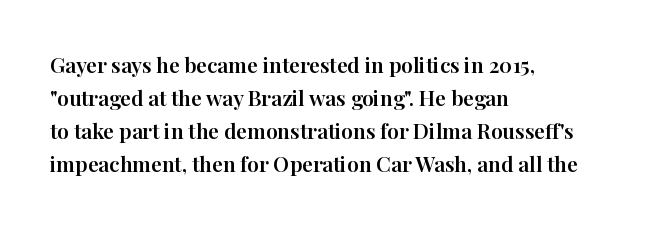
{"italic": "no", "underline": "no", "align": "left", "line_spacing": "normal", "line_spacing_ratio": 1.57, "letter_spacing": "normal", "letter_spacing_em": 0.0, "glyph_px": 21}
